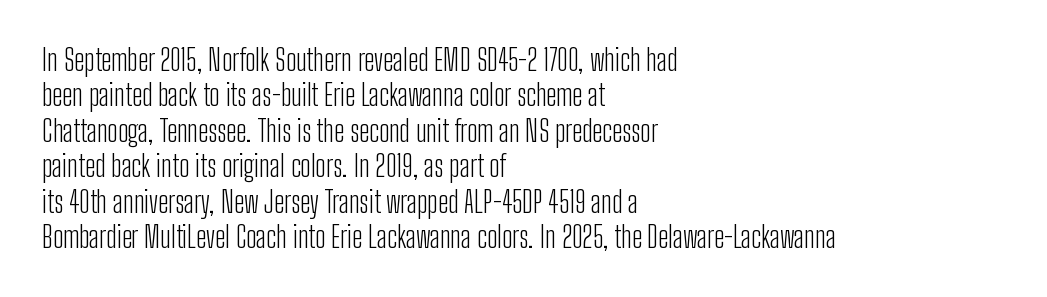
Q: Is the text bold? A: No.
Q: Is the text italic (slanted)? A: No, it is upright.
Q: Is the typeface a serif or a sans-serif typeface? A: Sans-serif.
Q: Is the text underlined? A: No.
Q: How is the paragraph aligned? A: Left-aligned.
Q: Is the spacing between letters normal or unusually wide? A: Normal.
Q: Width (condensed, normal, or wide)? A: Condensed.
Q: Stroke contrast? A: Low.
Q: x-height? A: Medium.
Q: Monospaced? A: No.
